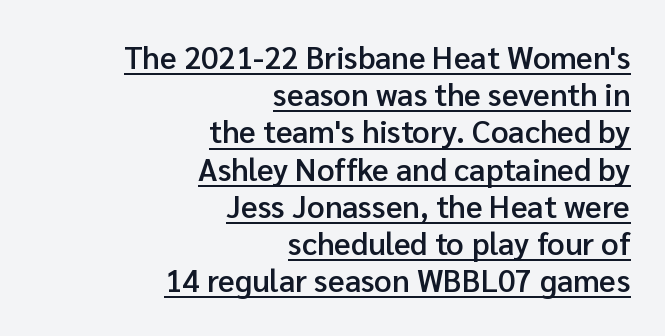
Q: Is the text bold? A: Semi-bold.
Q: Is the text italic (slanted)? A: No, it is upright.
Q: Is the typeface a serif or a sans-serif typeface? A: Sans-serif.
Q: Is the text underlined? A: Yes.
Q: How is the paragraph aligned? A: Right-aligned.
Q: Is the spacing between letters normal or unusually wide? A: Normal.
Q: Width (condensed, normal, or wide)? A: Normal.
Q: Stroke contrast? A: Low.
Q: x-height? A: Medium.
Q: Monospaced? A: No.
